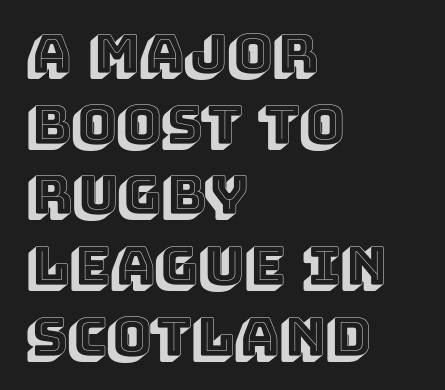
{"italic": "no", "width": "normal", "x_height": "large", "monospaced": "no", "underline": "no", "align": "left", "line_spacing": "normal", "line_spacing_ratio": 1.31, "letter_spacing": "normal", "letter_spacing_em": 0.0, "glyph_px": 54}
